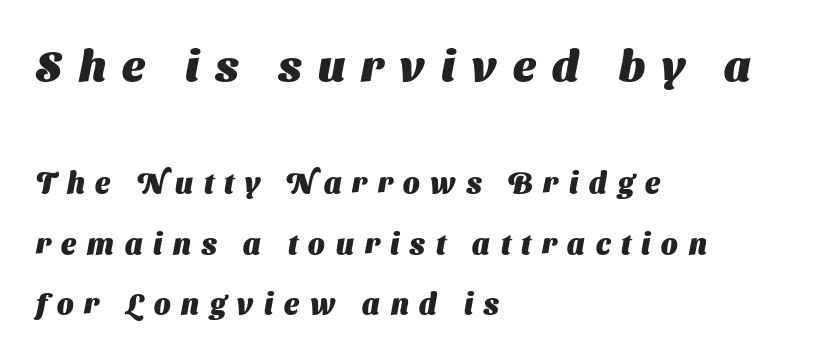
The line texture is sparse and dotted thanks to wide tracking. Top chunk: large. Bottom chunk: small. This rendering uses left alignment, leaving the right contour irregular. The rendering uses natural spacing where letterforms have individual widths.
